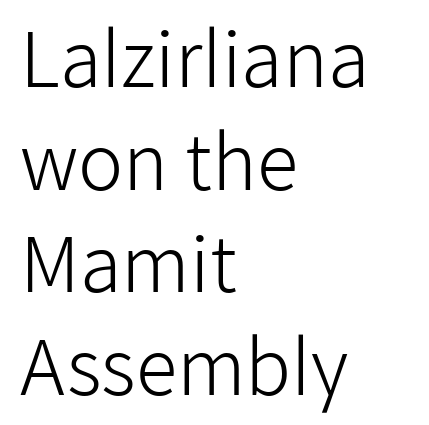
Unbolded letterforms with no extra heft. No feet cap the strokes, marking this as sans-serif type. Left-aligned paragraph, ragged on the right. Note the varied advance widths — an 'i' is clearly narrower than an 'm'. Vertically, the passage feels balanced, rows spaced as you'd expect.
